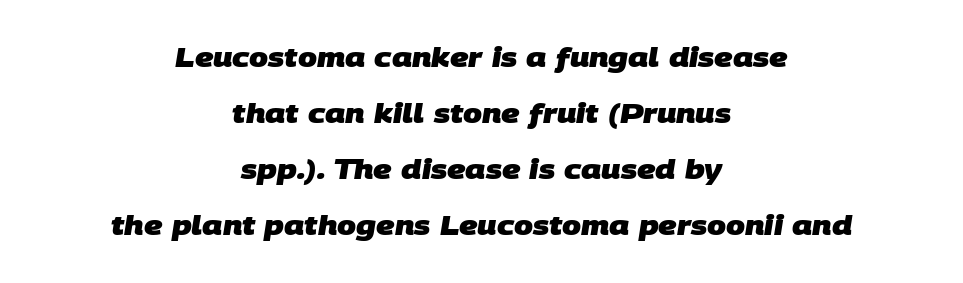
The image shows 27 px bold type; set centered, loose line spacing (2.08x), normal letter spacing, not underlined.
